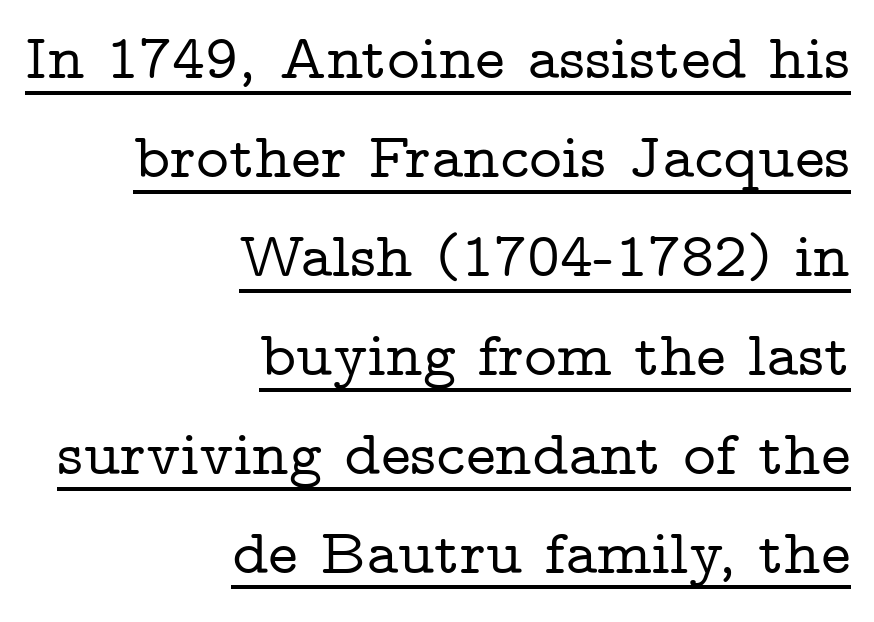
Q: Is the text italic (slanted)? A: No, it is upright.
Q: Is the typeface a serif or a sans-serif typeface? A: Serif.
Q: Is the text underlined? A: Yes.
Q: How is the paragraph aligned? A: Right-aligned.
Q: Is the spacing between letters normal or unusually wide? A: Normal.
Q: Is the spacing between lines tight, normal or loose? A: Normal.
Q: Width (condensed, normal, or wide)? A: Wide.
Q: Stroke contrast? A: Low.
Q: x-height? A: Medium.
Q: Monospaced? A: No.
